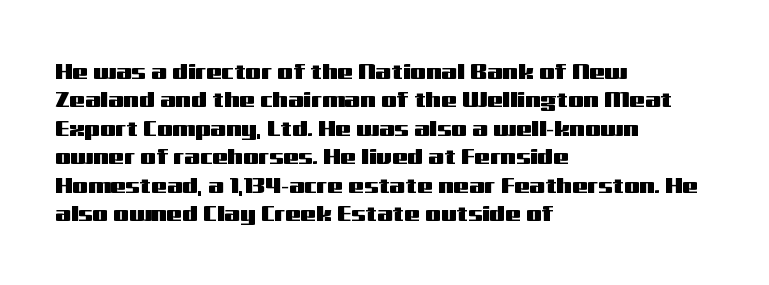
Q: Is the text italic (slanted)? A: No, it is upright.
Q: Is the text underlined? A: No.
Q: How is the paragraph aligned? A: Left-aligned.
Q: Is the spacing between letters normal or unusually wide? A: Normal.
Q: Is the spacing between lines tight, normal or loose? A: Normal.
